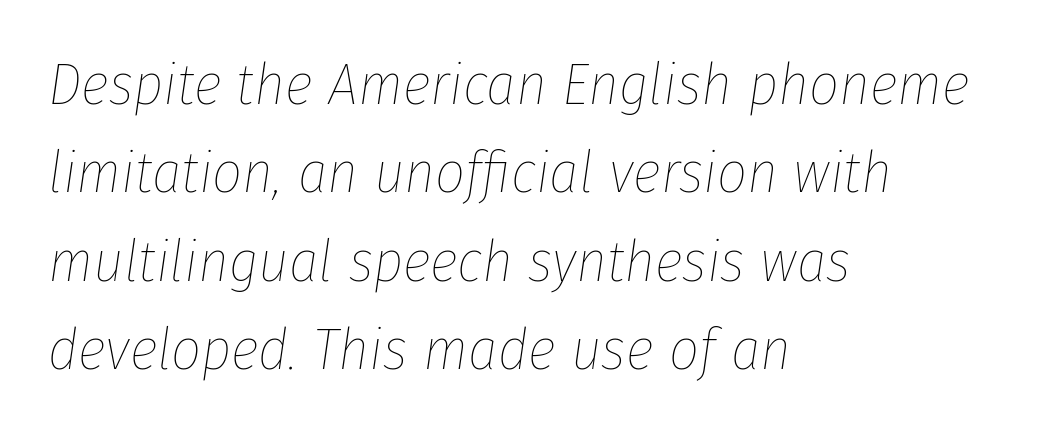
Q: Is the text bold? A: No.
Q: Is the text italic (slanted)? A: Yes, it leans right by about 8 degrees.
Q: Is the text underlined? A: No.
Q: How is the paragraph aligned? A: Left-aligned.
Q: Is the spacing between letters normal or unusually wide? A: Normal.
Q: Is the spacing between lines tight, normal or loose? A: Normal.
Q: Width (condensed, normal, or wide)? A: Condensed.
Q: Stroke contrast? A: Low.
Q: x-height? A: Medium.
Q: Monospaced? A: No.
